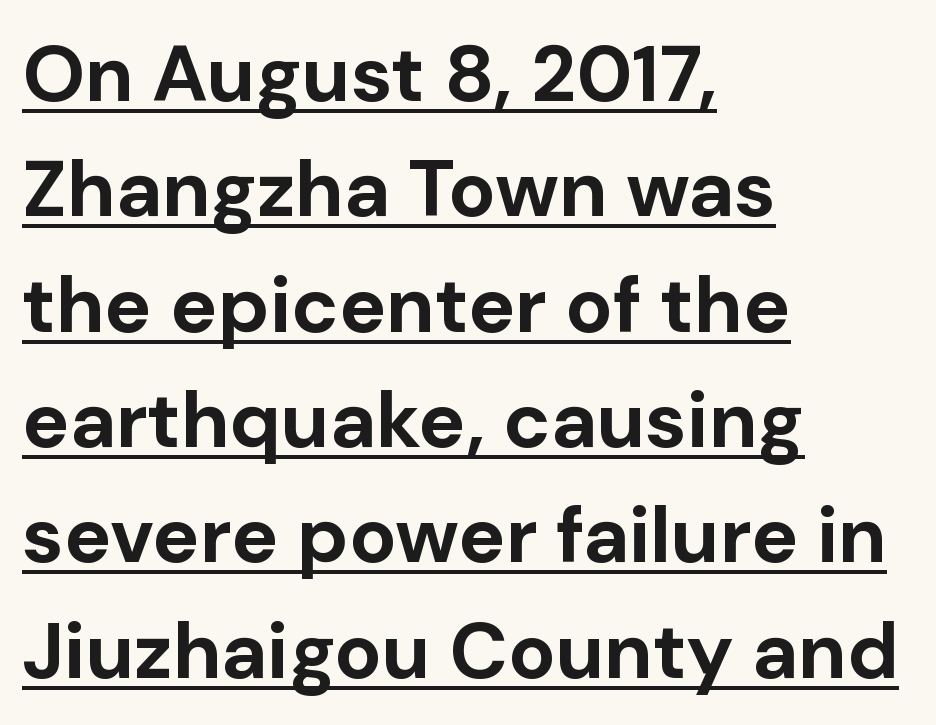
The image shows 79 px bold sans-serif type, upright; set left-aligned, normal line spacing (1.46x), normal letter spacing, underlined; low stroke contrast and a medium x-height.
